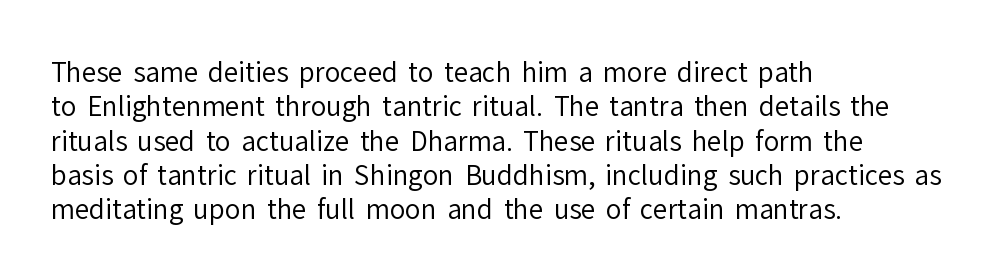
Leftover space on each line is placed entirely after the last word. Notice how the stems are strictly vertical — no italics here. The rendering uses a moderate line-height, typical for paragraphs. Underlining? Definitely not there. A light-to-regular cut is what we see here.
